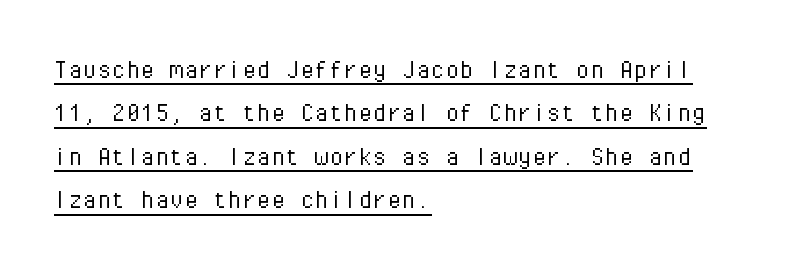
Q: Is the text bold? A: No.
Q: Is the text italic (slanted)? A: No, it is upright.
Q: Is the typeface a serif or a sans-serif typeface? A: Sans-serif.
Q: Is the text underlined? A: Yes.
Q: How is the paragraph aligned? A: Left-aligned.
Q: Is the spacing between letters normal or unusually wide? A: Normal.
Q: Is the spacing between lines tight, normal or loose? A: Normal.
Q: Width (condensed, normal, or wide)? A: Normal.
Q: Stroke contrast? A: Low.
Q: x-height? A: Medium.
Q: Monospaced? A: Yes.
